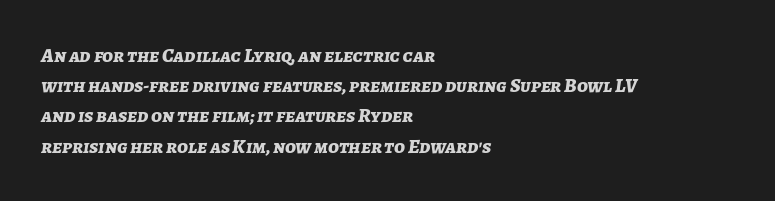
{"italic": "yes", "lean": "right", "slant_degrees": 7, "bold": "yes", "underline": "no", "align": "left", "line_spacing": "normal", "line_spacing_ratio": 1.51, "letter_spacing": "normal", "letter_spacing_em": 0.0, "glyph_px": 20}
